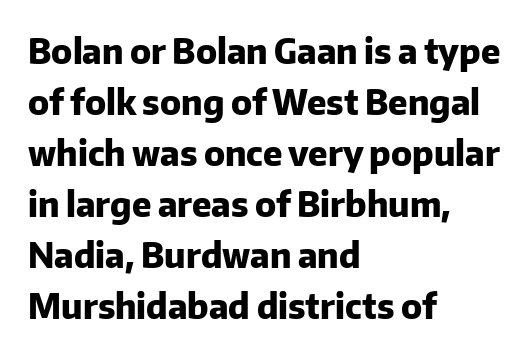
Q: Is the text bold? A: Yes.
Q: Is the text italic (slanted)? A: No, it is upright.
Q: Is the typeface a serif or a sans-serif typeface? A: Sans-serif.
Q: Is the text underlined? A: No.
Q: How is the paragraph aligned? A: Left-aligned.
Q: Is the spacing between letters normal or unusually wide? A: Normal.
Q: Is the spacing between lines tight, normal or loose? A: Normal.
Q: Width (condensed, normal, or wide)? A: Normal.
Q: Stroke contrast? A: Low.
Q: x-height? A: Medium.
Q: Monospaced? A: No.
